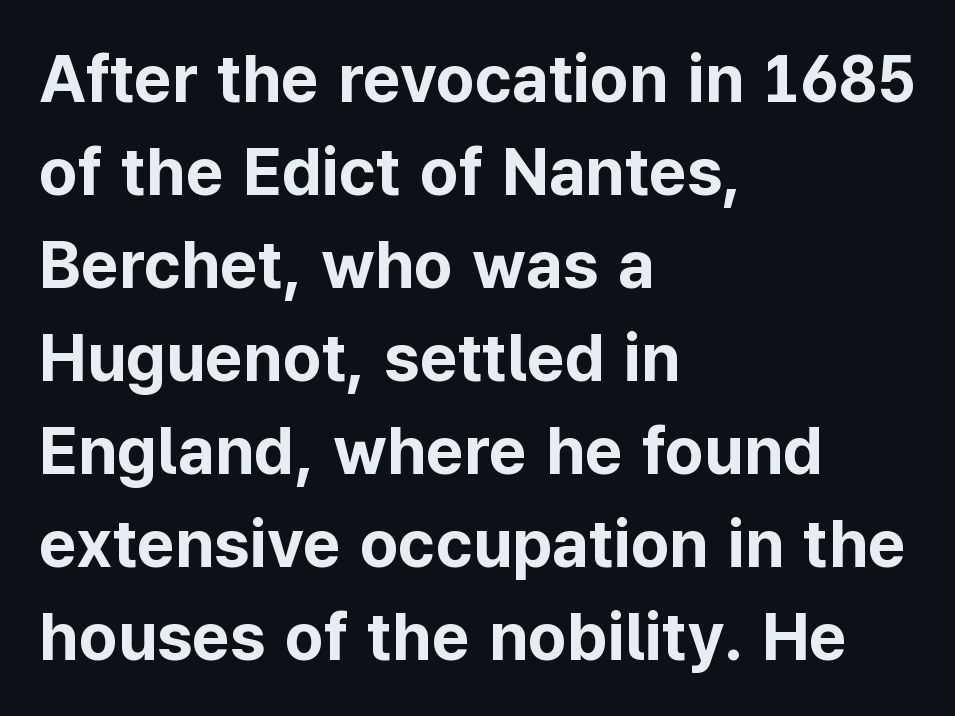
{"serif": "no", "italic": "no", "bold": "yes", "weight": "bold", "width": "normal", "stroke_contrast": "low", "x_height": "medium", "monospaced": "no", "underline": "no", "align": "left", "line_spacing": "normal", "line_spacing_ratio": 1.41, "letter_spacing": "normal", "letter_spacing_em": 0.0, "glyph_px": 66}
